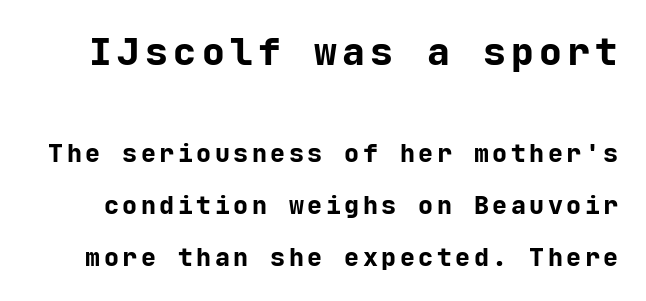
{"serif": "no", "italic": "no", "bold": "yes", "weight": "bold", "width": "normal", "stroke_contrast": "low", "x_height": "medium", "monospaced": "yes", "underline": "no", "line_spacing": "loose", "line_spacing_ratio": 2.07, "larger_block": "first", "size_ratio": 1.52, "glyph_px": 38}
